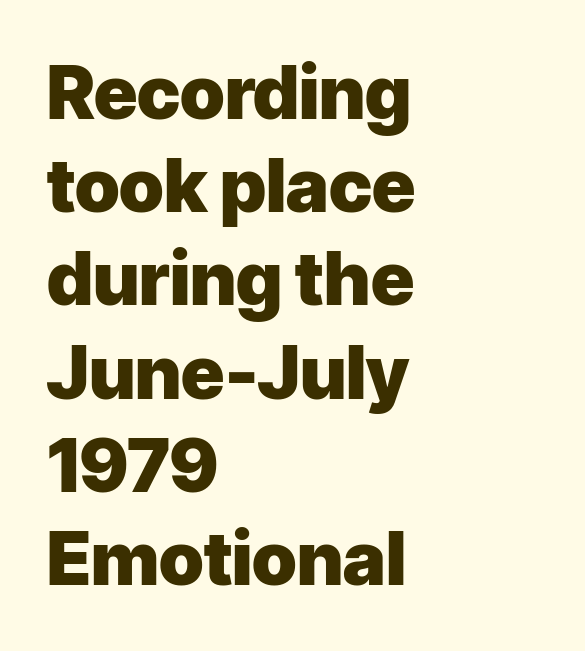
{"serif": "no", "italic": "no", "bold": "yes", "weight": "heavy", "width": "normal", "stroke_contrast": "low", "x_height": "medium", "monospaced": "no", "underline": "no", "align": "left", "line_spacing": "normal", "line_spacing_ratio": 1.26, "letter_spacing": "normal", "letter_spacing_em": 0.0, "glyph_px": 74}
